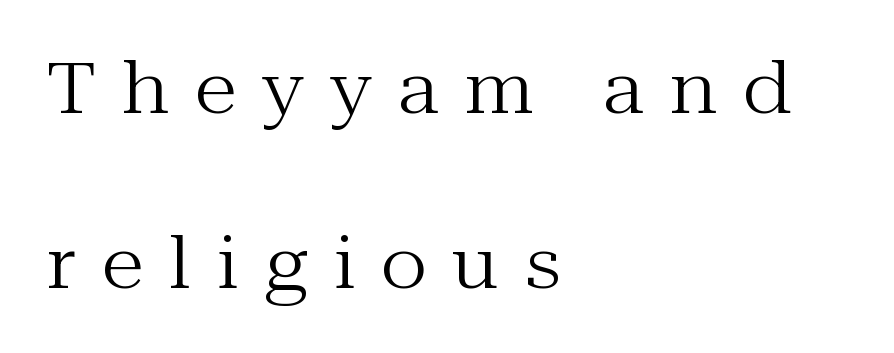
Letter spacing: wide. The face used here is seriffed, in the tradition of book romans. Character widths vary here, with narrow letters taking less room than wide ones. Nobody drew a line under any word here. The block of text is sparse from top to bottom, with ample space between rows.
